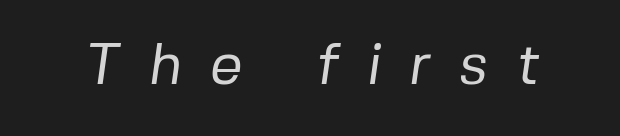
{"serif": "no", "bold": "no", "weight": "regular", "width": "normal", "stroke_contrast": "low", "x_height": "medium", "monospaced": "no", "underline": "no", "letter_spacing": "wide", "letter_spacing_em": 0.48, "glyph_px": 58}
